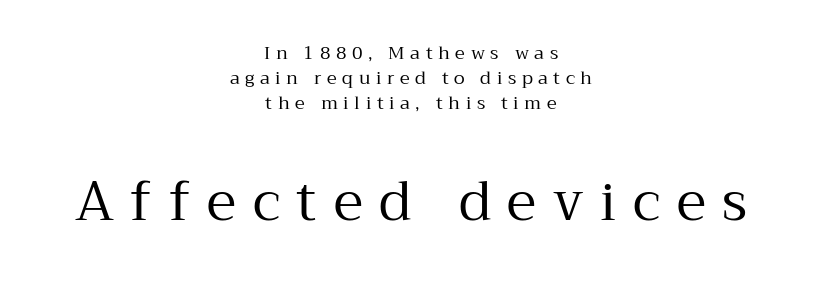
Q: Is the text bold? A: No.
Q: Is the text italic (slanted)? A: No, it is upright.
Q: Is the typeface a serif or a sans-serif typeface? A: Serif.
Q: Is the text underlined? A: No.
Q: How is the paragraph aligned? A: Centered.
Q: Is the spacing between letters normal or unusually wide? A: Unusually wide.
Q: Is the spacing between lines tight, normal or loose? A: Normal.
Q: Which block of text is set in a larger size, the first (top) or the second (bottom)? A: The second (bottom) one.
Q: Width (condensed, normal, or wide)? A: Normal.
Q: Stroke contrast? A: Medium.
Q: x-height? A: Medium.
Q: Monospaced? A: No.
